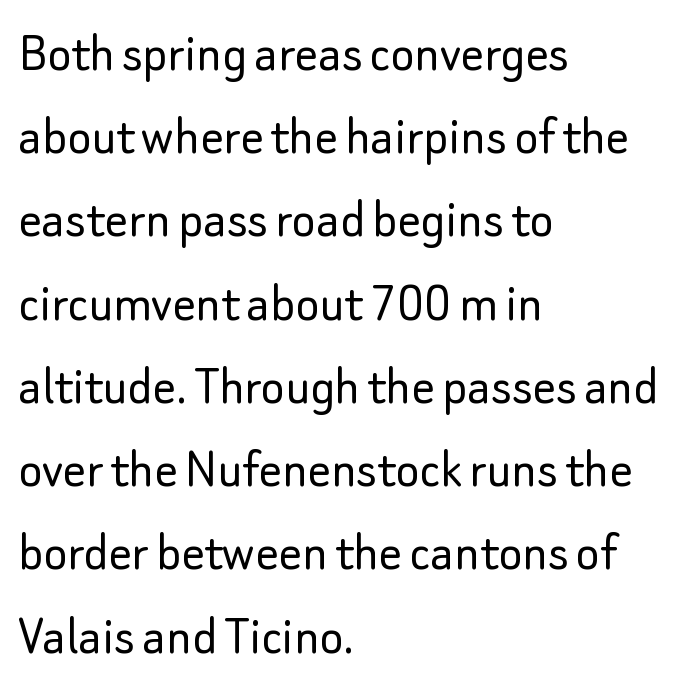
The image shows 57 px light sans-serif type, upright; set left-aligned, normal line spacing (1.46x), normal letter spacing, not underlined; low stroke contrast and a small x-height.
